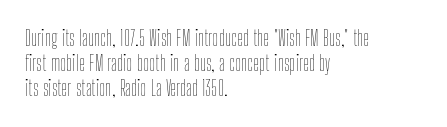
The image shows 21 px text type, upright; set left-aligned, line spacing 1.2x, normal letter spacing, not underlined.
